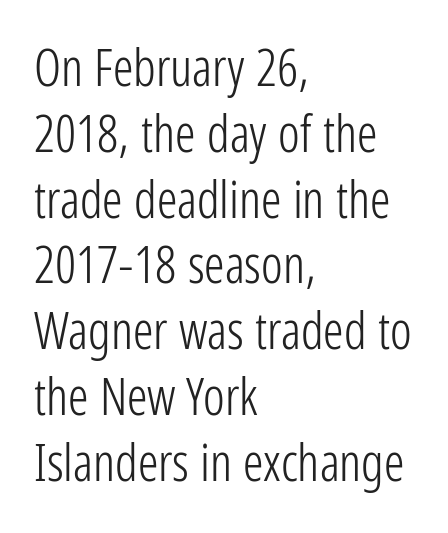
Q: Is the text bold? A: No.
Q: Is the text italic (slanted)? A: No, it is upright.
Q: Is the typeface a serif or a sans-serif typeface? A: Sans-serif.
Q: Is the text underlined? A: No.
Q: How is the paragraph aligned? A: Left-aligned.
Q: Is the spacing between letters normal or unusually wide? A: Normal.
Q: Is the spacing between lines tight, normal or loose? A: Normal.
Q: Width (condensed, normal, or wide)? A: Condensed.
Q: Stroke contrast? A: Low.
Q: x-height? A: Medium.
Q: Monospaced? A: No.
